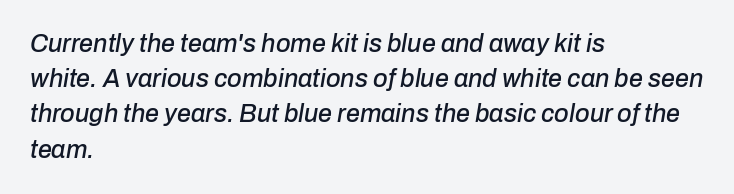
Every row of glyphs begins at an identical x-position on the left. The vertical gap from one line to the next is medium. Bare-footed words on every line. Characters follow at the spacing the type designer built in.
